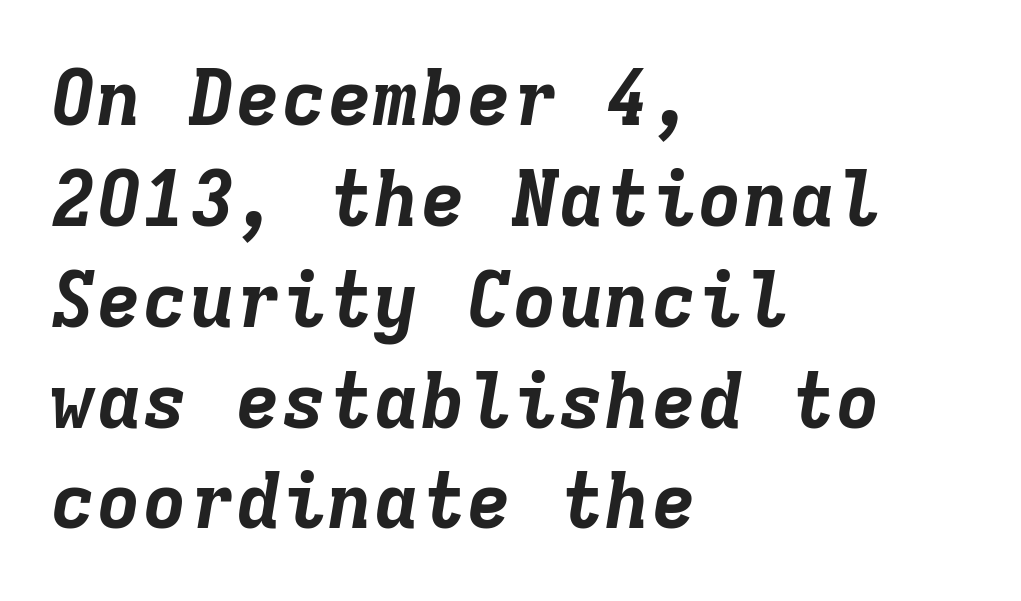
{"italic": "yes", "lean": "right", "slant_degrees": 9, "bold": "yes", "weight": "bold", "width": "normal", "stroke_contrast": "low", "x_height": "medium", "monospaced": "yes", "underline": "no", "align": "left", "line_spacing": "normal", "line_spacing_ratio": 1.31, "letter_spacing": "normal", "letter_spacing_em": 0.0, "glyph_px": 77}
